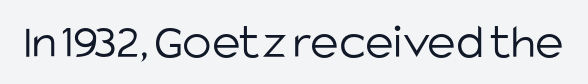
Q: Is the text bold? A: No.
Q: Is the text italic (slanted)? A: No, it is upright.
Q: Is the typeface a serif or a sans-serif typeface? A: Sans-serif.
Q: Is the text underlined? A: No.
Q: Is the spacing between letters normal or unusually wide? A: Normal.
Q: Width (condensed, normal, or wide)? A: Normal.
Q: Stroke contrast? A: Low.
Q: x-height? A: Large.
Q: Monospaced? A: No.
